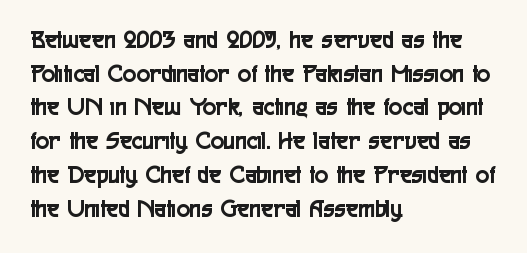
{"italic": "no", "underline": "no", "align": "left", "line_spacing": "normal", "line_spacing_ratio": 1.35, "letter_spacing": "normal", "letter_spacing_em": 0.0, "glyph_px": 25}
